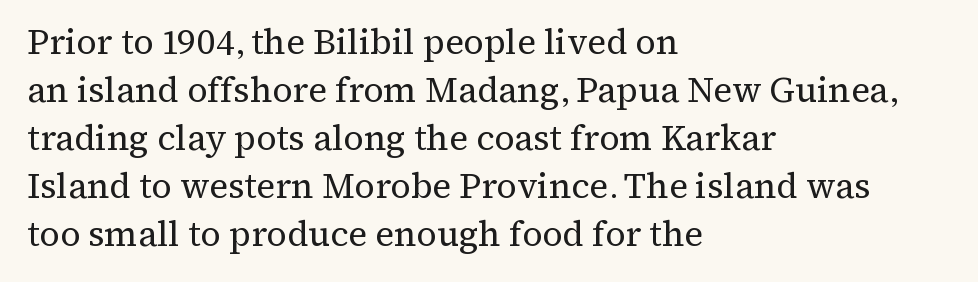
Note: serifs present on the glyphs. Note the varied advance widths — an 'i' is clearly narrower than an 'm'. Alignment: flush left. Ascenders rise straight up at ninety degrees.
